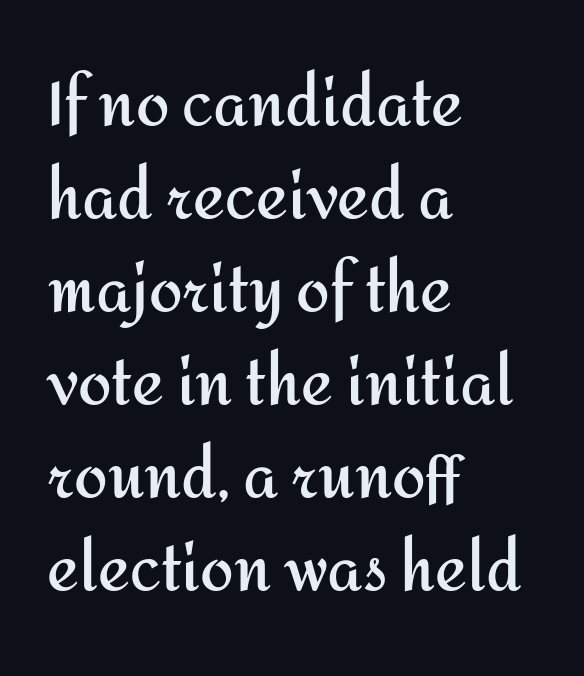
Q: Is the text bold? A: Yes.
Q: Is the text italic (slanted)? A: No, it is upright.
Q: Is the typeface a serif or a sans-serif typeface? A: Sans-serif.
Q: Is the text underlined? A: No.
Q: How is the paragraph aligned? A: Left-aligned.
Q: Is the spacing between letters normal or unusually wide? A: Normal.
Q: Is the spacing between lines tight, normal or loose? A: Normal.
Q: Width (condensed, normal, or wide)? A: Normal.
Q: Stroke contrast? A: Medium.
Q: x-height? A: Medium.
Q: Monospaced? A: No.
